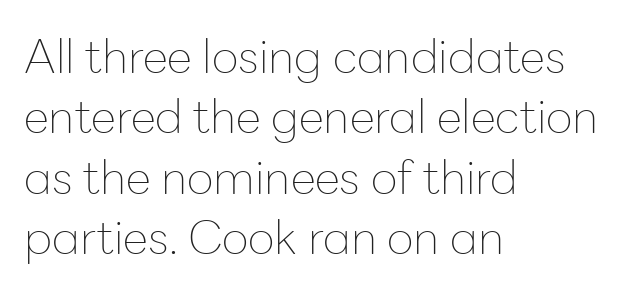
{"serif": "no", "italic": "no", "bold": "no", "weight": "thin", "width": "normal", "stroke_contrast": "low", "x_height": "medium", "monospaced": "no", "underline": "no", "align": "left", "line_spacing": "normal", "line_spacing_ratio": 1.31, "letter_spacing": "normal", "letter_spacing_em": 0.0, "glyph_px": 46}
